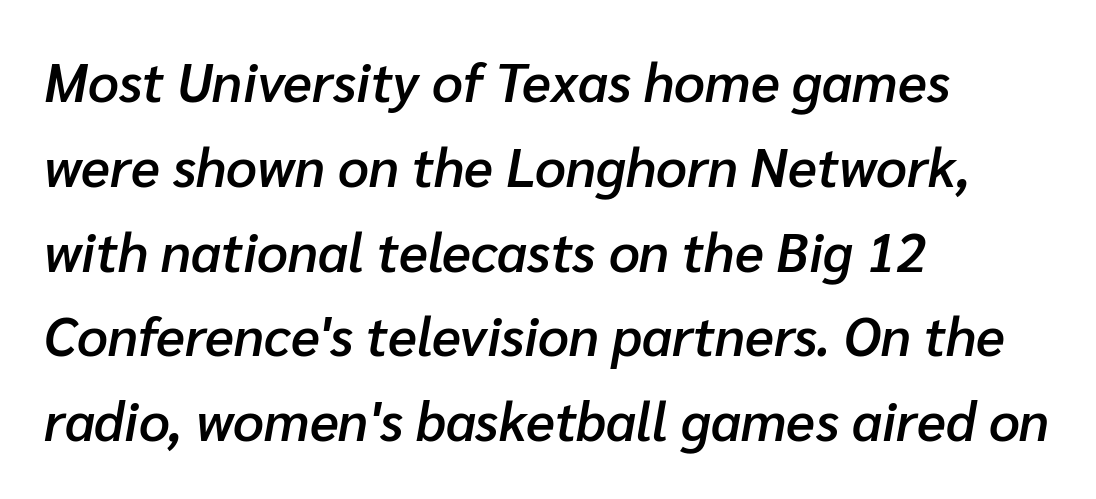
The image shows 54 px semibold type, italic (leaning right); set left-aligned, normal line spacing (1.57x), normal letter spacing, not underlined; low stroke contrast and a medium x-height.
